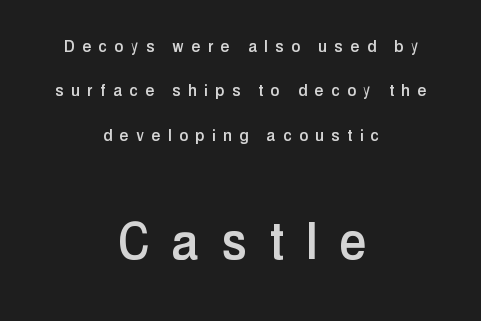
The image shows 60 px condensed sans-serif type, upright; set centered, loose line spacing (2.22x), unusually wide letter spacing (+0.4 em), not underlined; the second (bottom) block is 3.0x larger; low stroke contrast and a medium x-height.
